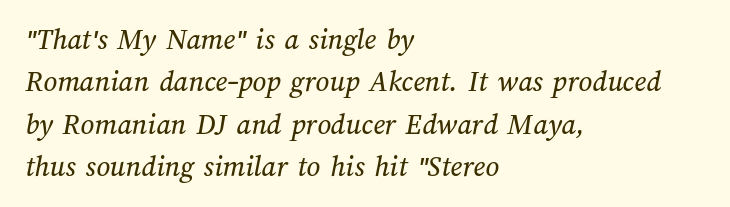
{"width": "normal", "stroke_contrast": "medium", "x_height": "medium", "monospaced": "no", "underline": "no", "align": "left", "line_spacing": "normal", "line_spacing_ratio": 1.41, "letter_spacing": "normal", "letter_spacing_em": 0.0, "glyph_px": 30}
